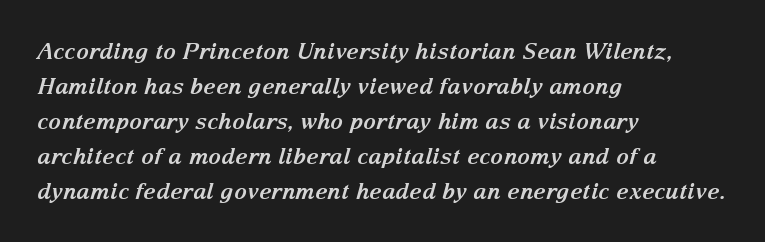
The image shows 22 px bold type, italic (leaning right); set left-aligned, normal line spacing (1.59x), normal letter spacing, not underlined.
